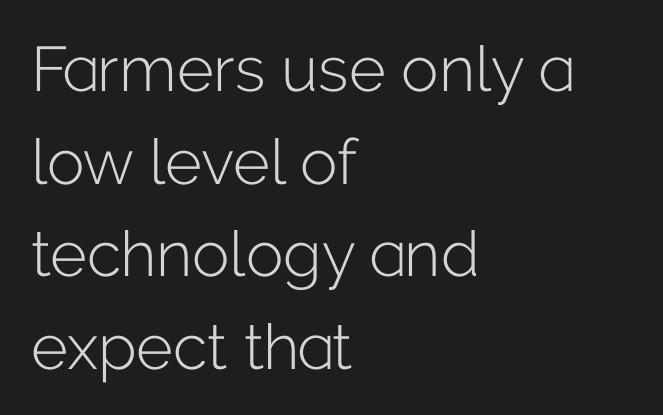
Q: Is the text bold? A: No.
Q: Is the text italic (slanted)? A: No, it is upright.
Q: Is the typeface a serif or a sans-serif typeface? A: Sans-serif.
Q: Is the text underlined? A: No.
Q: How is the paragraph aligned? A: Left-aligned.
Q: Is the spacing between letters normal or unusually wide? A: Normal.
Q: Is the spacing between lines tight, normal or loose? A: Normal.
Q: Width (condensed, normal, or wide)? A: Normal.
Q: Stroke contrast? A: Low.
Q: x-height? A: Medium.
Q: Monospaced? A: No.
